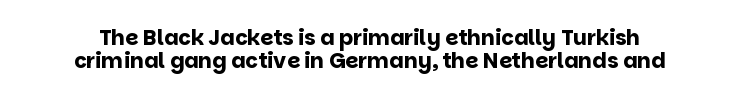
Q: Is the text bold? A: Yes.
Q: Is the text italic (slanted)? A: No, it is upright.
Q: Is the text underlined? A: No.
Q: Is the spacing between letters normal or unusually wide? A: Normal.
Q: Is the spacing between lines tight, normal or loose? A: Tight.
